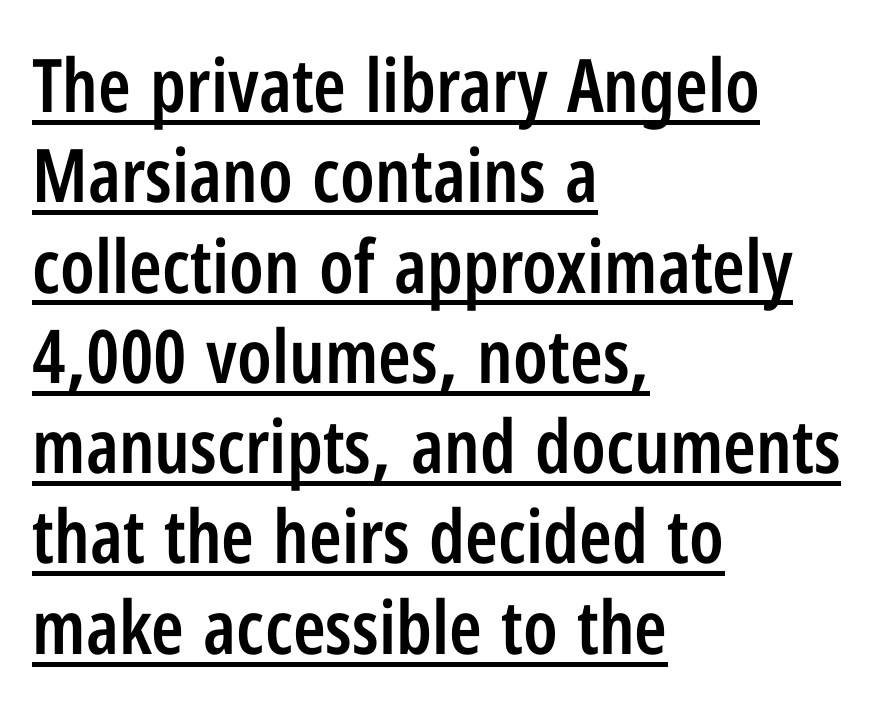
The letterforms sit shoulder to shoulder at normal distance. Do the letters lean? They stand straight. Each letter's strokes conclude bluntly, with no projecting serifs. These lines are set flush left with a ragged right edge. You could not count columns in this text — the font is proportionally spaced.
